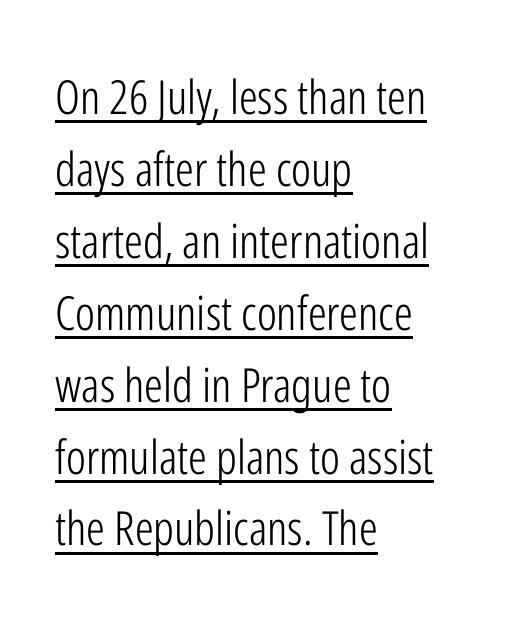
The image shows 47 px light, condensed sans-serif type, upright; set left-aligned, normal line spacing (1.53x), normal letter spacing, underlined; low stroke contrast and a medium x-height.
